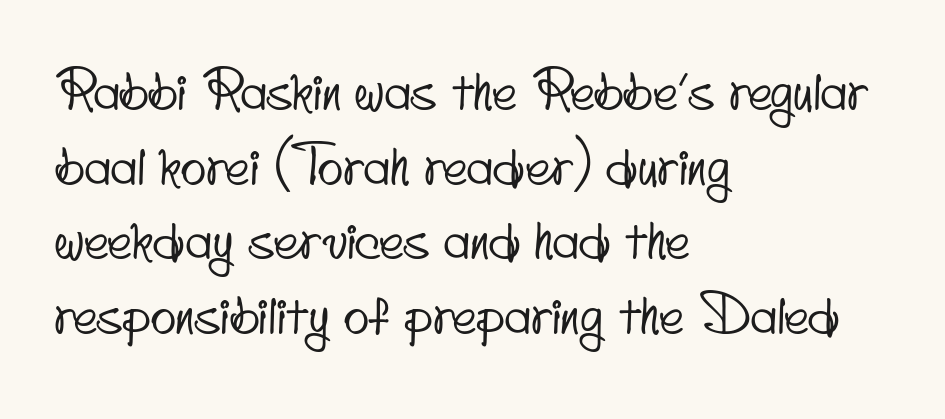
{"serif": "no", "width": "condensed", "stroke_contrast": "low", "x_height": "small", "monospaced": "no", "underline": "no", "align": "left", "line_spacing": "normal", "line_spacing_ratio": 1.41, "letter_spacing": "normal", "letter_spacing_em": 0.0, "glyph_px": 53}
